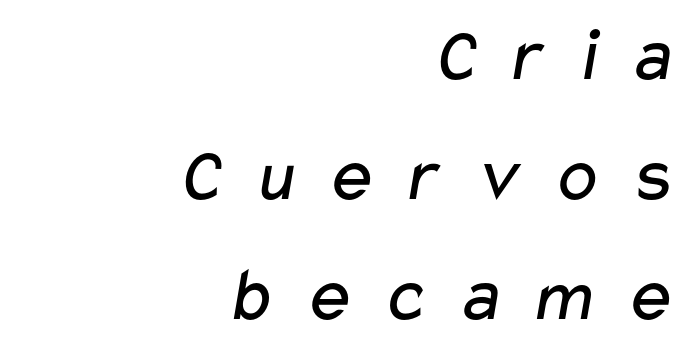
{"serif": "no", "bold": "no", "weight": "regular", "width": "wide", "stroke_contrast": "low", "x_height": "medium", "monospaced": "no", "underline": "no", "align": "right", "line_spacing": "normal", "line_spacing_ratio": 1.56, "letter_spacing": "wide", "letter_spacing_em": 0.32, "glyph_px": 77}
